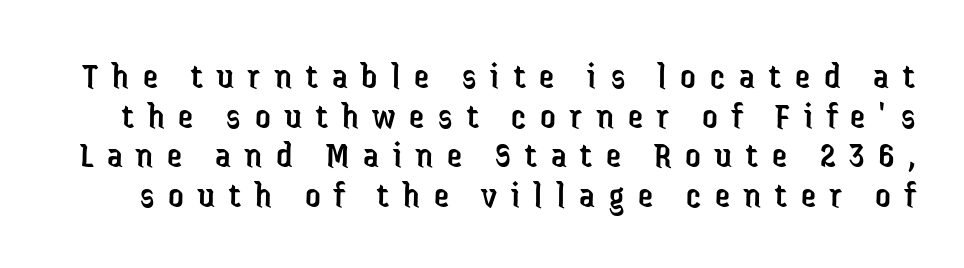
The image shows 38 px regular-weight, condensed sans-serif type, upright; set tight line spacing (1.04x), unusually wide letter spacing (+0.37 em), not underlined; low stroke contrast and a medium x-height.
